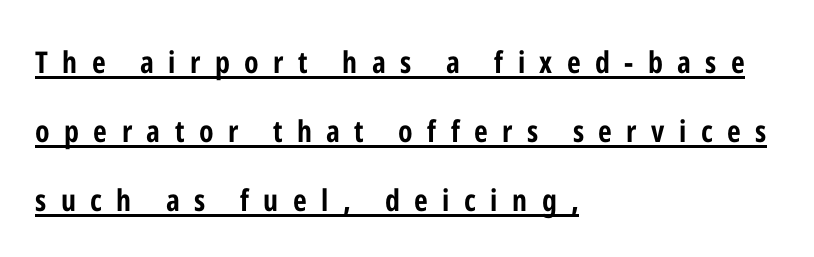
The image shows 30 px bold, condensed sans-serif type, upright; set left-aligned, loose line spacing (2.3x), unusually wide letter spacing (+0.48 em), underlined; low stroke contrast and a medium x-height.
